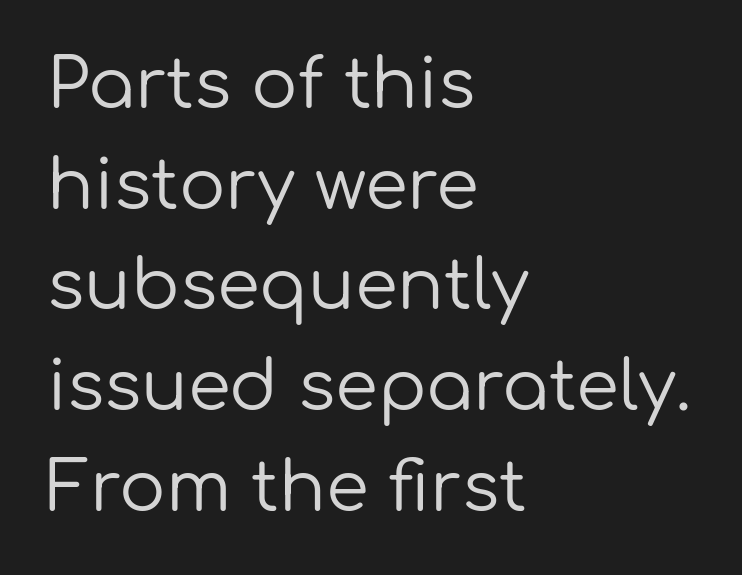
{"serif": "no", "italic": "no", "bold": "no", "weight": "regular", "width": "normal", "stroke_contrast": "low", "x_height": "medium", "monospaced": "no", "underline": "no", "align": "left", "line_spacing": "normal", "line_spacing_ratio": 1.46, "letter_spacing": "normal", "letter_spacing_em": 0.0, "glyph_px": 69}
